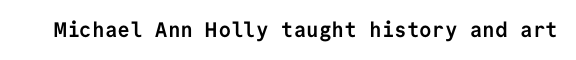
Q: Is the text bold? A: Yes.
Q: Is the text italic (slanted)? A: No, it is upright.
Q: Is the text underlined? A: No.
Q: Is the spacing between letters normal or unusually wide? A: Normal.
